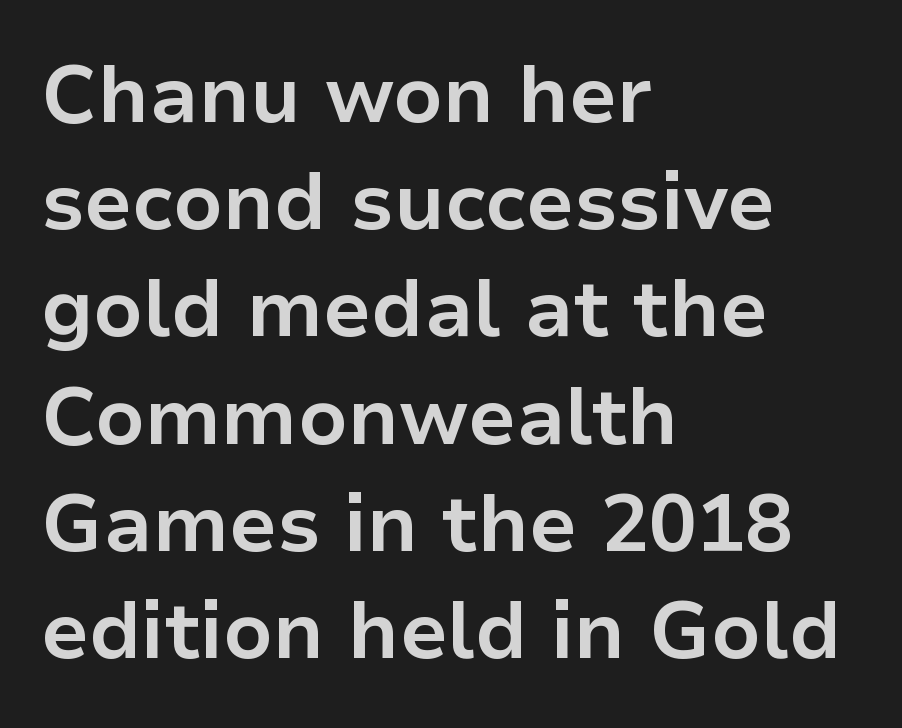
{"serif": "no", "italic": "no", "bold": "yes", "weight": "bold", "width": "normal", "stroke_contrast": "low", "x_height": "medium", "monospaced": "no", "underline": "no", "align": "left", "line_spacing": "normal", "line_spacing_ratio": 1.34, "letter_spacing": "normal", "letter_spacing_em": 0.0, "glyph_px": 80}
